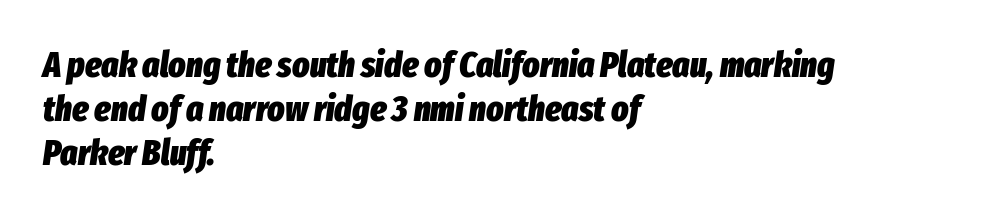
The image shows 36 px heavy, condensed type, italic (leaning right); set left-aligned, line spacing 1.22x, normal letter spacing, not underlined; low stroke contrast and a medium x-height.
